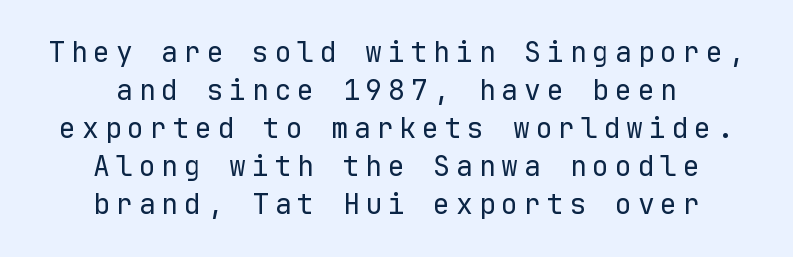
The image shows 28 px regular-weight sans-serif type, upright, monospaced; set centered, normal line spacing (1.36x), unusually wide letter spacing (+0.21 em), not underlined; low stroke contrast and a medium x-height.
